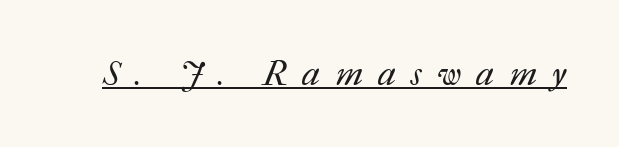
On a weight scale, this lands at 450 or below. Students, note that the glyphs here are deliberately spaced far apart. Beneath each row of characters lies a ruled line. These lines are rendered in a variable-pitch font.
